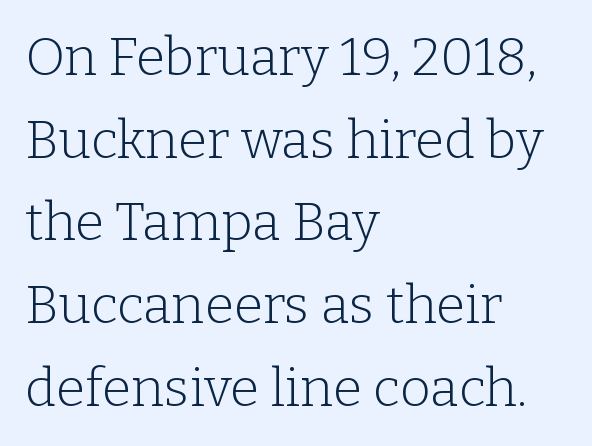
Characters remain perfectly vertical along every line. Letters rest on an invisible, unmarked baseline. A typesetter would call this proportional, since set widths differ per character. Layout note: lines flush left. The glyphs in this specimen are seriffed. Interline gaps are of average width in this sample.
